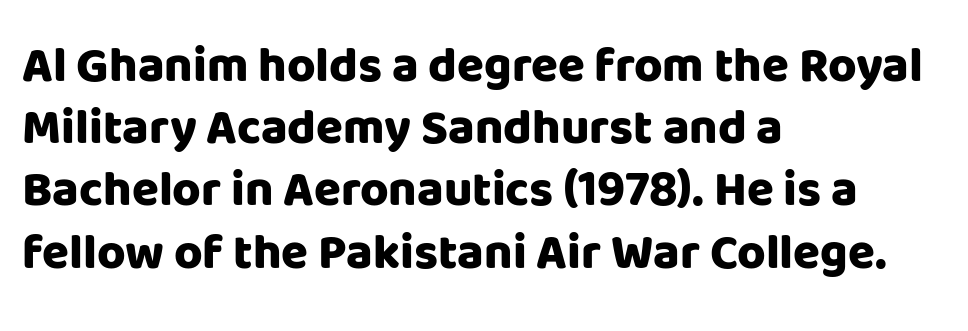
Q: Is the text bold? A: Yes.
Q: Is the text italic (slanted)? A: No, it is upright.
Q: Is the typeface a serif or a sans-serif typeface? A: Sans-serif.
Q: Is the text underlined? A: No.
Q: How is the paragraph aligned? A: Left-aligned.
Q: Is the spacing between letters normal or unusually wide? A: Normal.
Q: Is the spacing between lines tight, normal or loose? A: Normal.
Q: Width (condensed, normal, or wide)? A: Normal.
Q: Stroke contrast? A: Low.
Q: x-height? A: Large.
Q: Monospaced? A: No.
